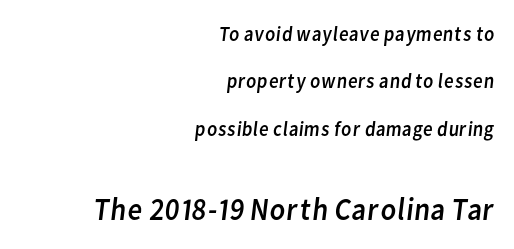
Vertical stems look standard width or narrower in stroke. A clean baseline with only descenders dipping below it. Looks like regular typesetting: each glyph gets only the width it needs. Baseline-to-baseline distance is far greater than the letter height.
